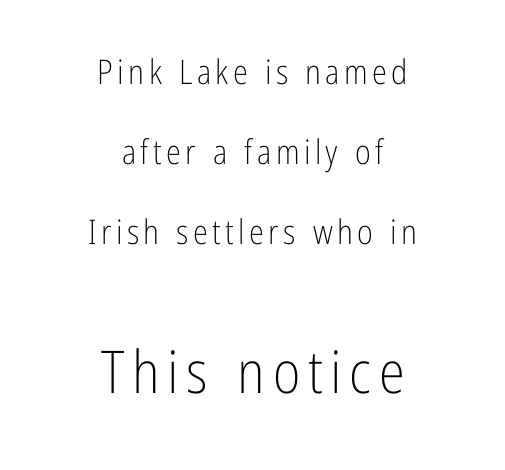
The image shows 59 px light, condensed sans-serif type, upright; set centered, loose line spacing (2.36x), not underlined; the second (bottom) block is 1.74x larger; low stroke contrast and a medium x-height.
